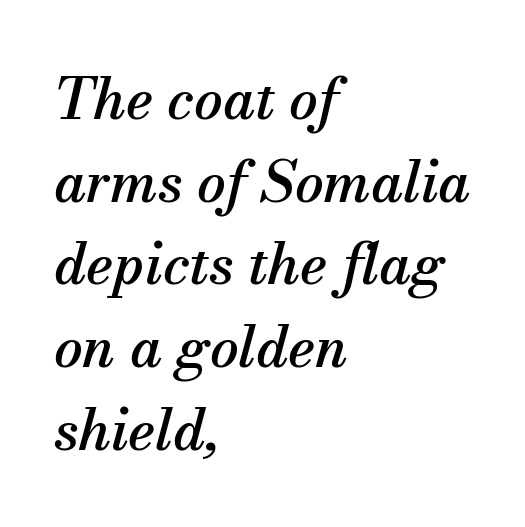
{"serif": "yes", "italic": "yes", "lean": "right", "slant_degrees": 13, "width": "normal", "stroke_contrast": "medium", "x_height": "small", "monospaced": "no", "underline": "no", "align": "left", "line_spacing": "normal", "line_spacing_ratio": 1.45, "letter_spacing": "normal", "letter_spacing_em": 0.0, "glyph_px": 57}
